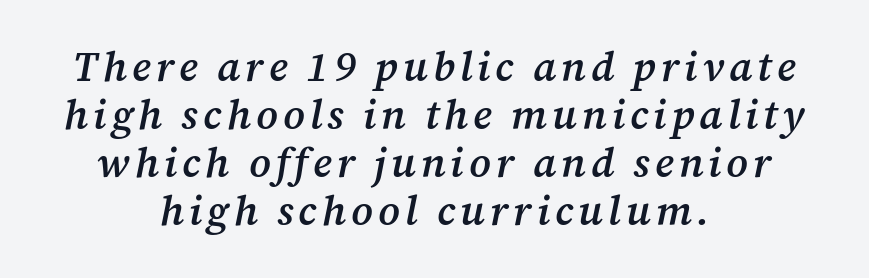
{"serif": "yes", "italic": "yes", "lean": "right", "slant_degrees": 12, "bold": "semi", "weight": "semibold", "width": "normal", "stroke_contrast": "medium", "x_height": "medium", "monospaced": "no", "underline": "no", "align": "center", "line_spacing_ratio": 1.17, "glyph_px": 41}
